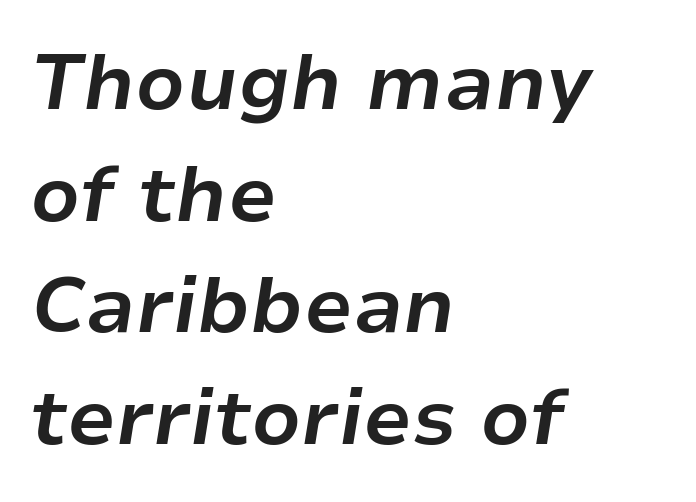
{"italic": "yes", "lean": "right", "slant_degrees": 9, "bold": "yes", "weight": "bold", "width": "normal", "stroke_contrast": "low", "x_height": "medium", "monospaced": "no", "underline": "no", "align": "left", "line_spacing": "normal", "line_spacing_ratio": 1.43, "letter_spacing": "normal", "letter_spacing_em": 0.0, "glyph_px": 78}
